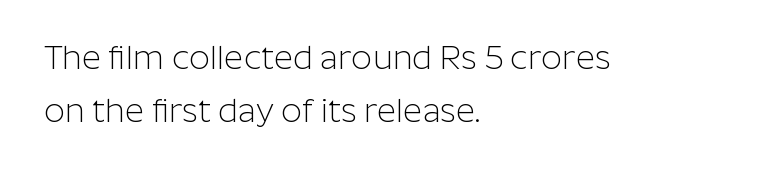
Q: Is the text bold? A: No.
Q: Is the text italic (slanted)? A: No, it is upright.
Q: Is the typeface a serif or a sans-serif typeface? A: Sans-serif.
Q: Is the text underlined? A: No.
Q: How is the paragraph aligned? A: Left-aligned.
Q: Is the spacing between letters normal or unusually wide? A: Normal.
Q: Is the spacing between lines tight, normal or loose? A: Normal.
Q: Width (condensed, normal, or wide)? A: Normal.
Q: Stroke contrast? A: Low.
Q: x-height? A: Medium.
Q: Monospaced? A: No.
